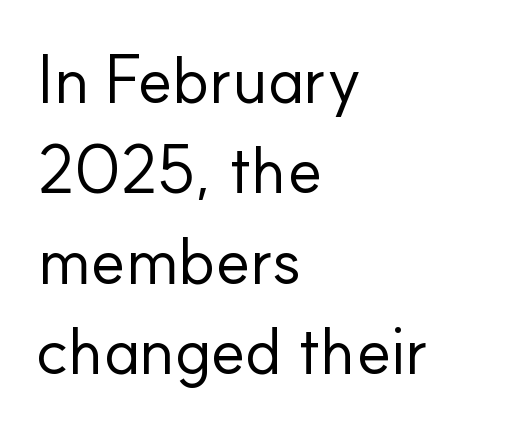
This is roman type, the default non-slanted kind. Type without underlining. Horizontal alignment here is leftward, the default for most running prose. Check where the strokes stop: nothing finishes them off — pure sans. Leading: standard.
